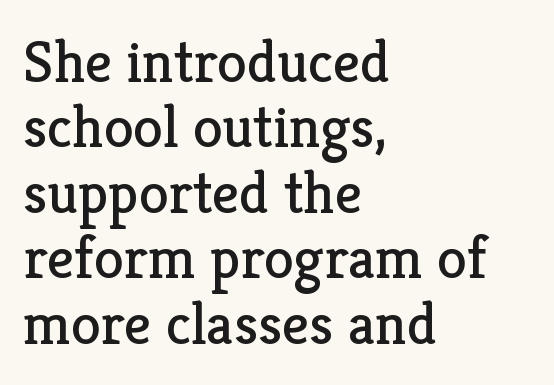
Proportional: the letters do not fall into vertical columns. Short and long lines alike share a common starting point at left. The face used here is rendered with its standard letterfit. Letterform terminals end in serifs throughout the passage.
